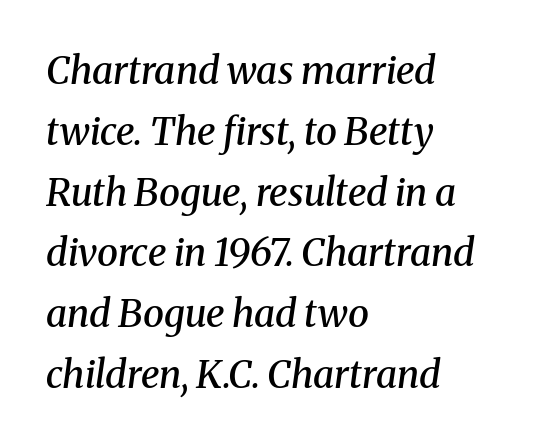
The image shows 38 px semibold serif type, italic (leaning right); set left-aligned, normal line spacing (1.6x), normal letter spacing, not underlined; medium stroke contrast and a medium x-height.
